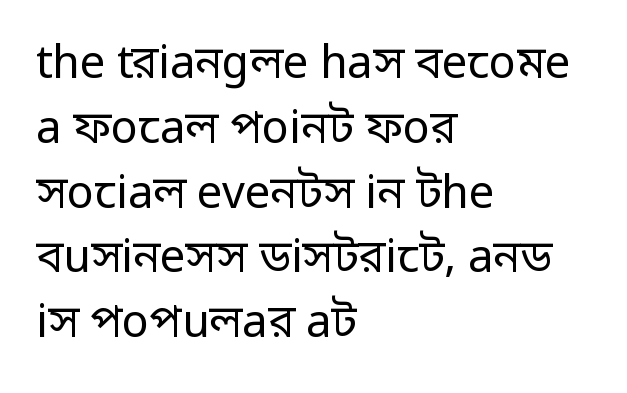
Do the characters align in a grid? No, the font is proportional. If you drew a line through each stem, it would be perfectly vertical. What's the leading like? Ordinary, nothing unusual. I'd call this a sans setting — the letters go barefoot.
